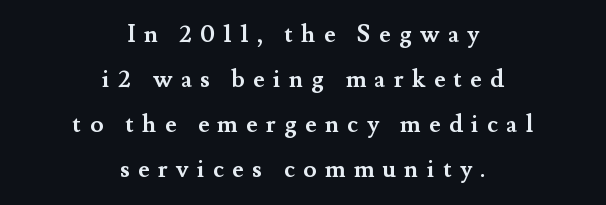
The image shows 24 px bold type, upright; set centered, line spacing 1.87x, unusually wide letter spacing (+0.35 em), not underlined.
